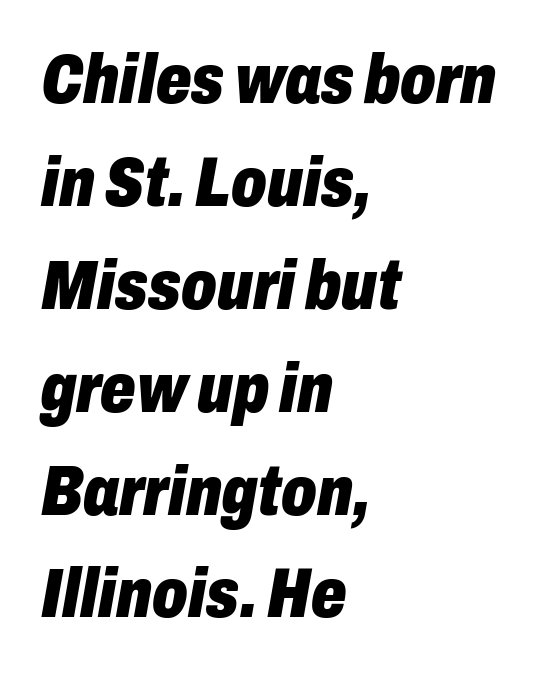
The image shows 70 px heavy, condensed type, italic (leaning right); set left-aligned, normal line spacing (1.47x), normal letter spacing, not underlined; low stroke contrast and a medium x-height.
